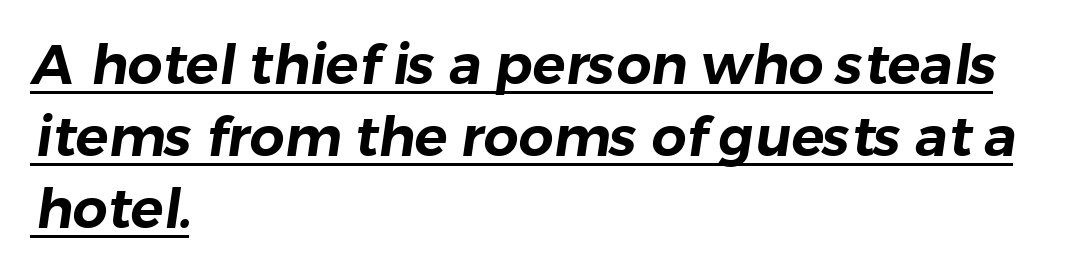
{"serif": "no", "width": "normal", "stroke_contrast": "low", "x_height": "medium", "monospaced": "no", "underline": "yes", "align": "left", "line_spacing": "normal", "line_spacing_ratio": 1.31, "letter_spacing": "normal", "letter_spacing_em": 0.0, "glyph_px": 55}
